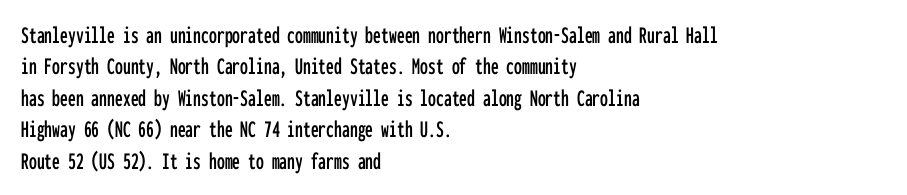
The image shows 25 px text type, upright; set left-aligned, normal line spacing (1.26x), normal letter spacing, not underlined.
